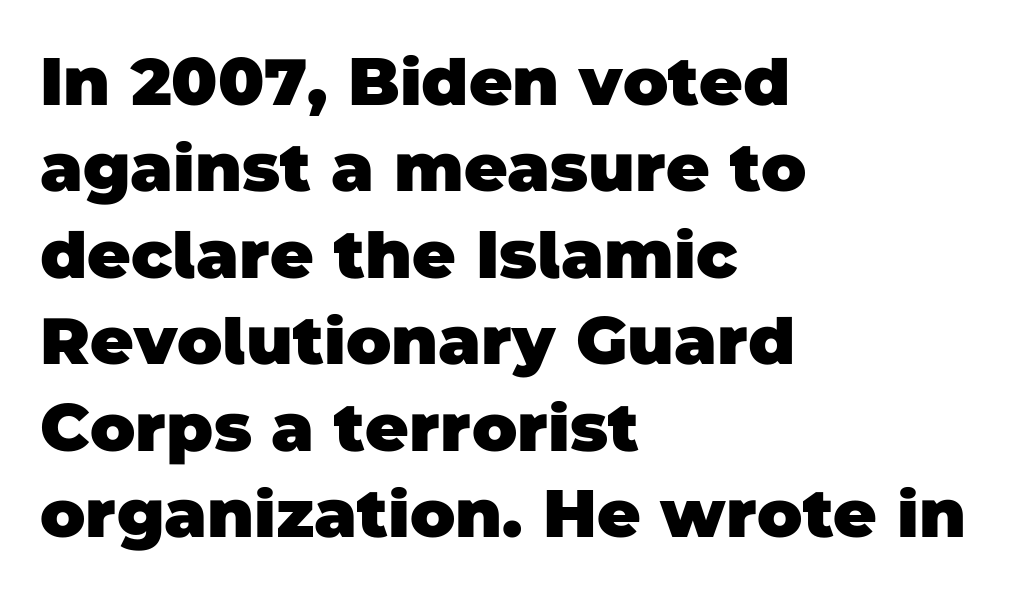
Here the designer chose a conventional face with non-uniform glyph widths. Default kerning and tracking; the words read as compact shapes. No feet cap the strokes, marking this as sans-serif type. Students, this is bold: see how much ink each stroke carries. Lines of text with bare space underneath.
